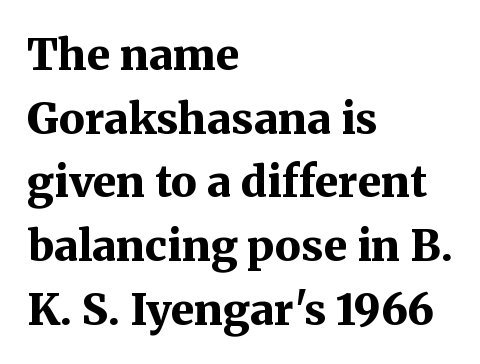
Underline: absent. Summary of vertical rhythm: regular, with standard interline spacing. This sample uses plain, unmodified letter spacing. Stroke terminals: seriffed. Which margin do the lines hug? The left one — the right edge is uneven. Do the letters lean? They stand straight.
